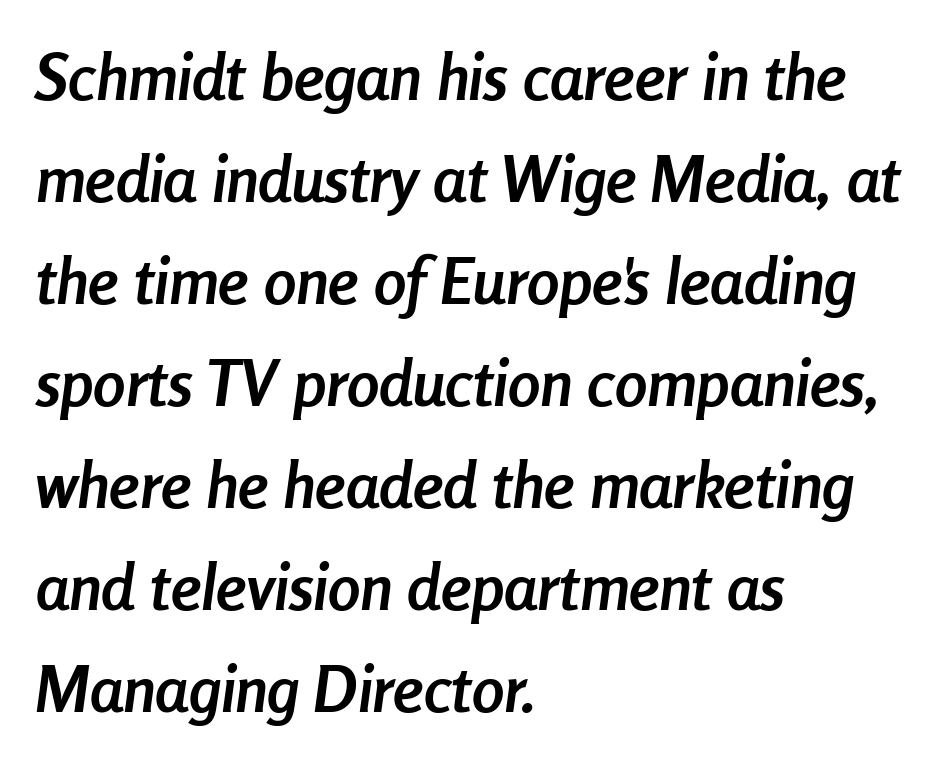
The image shows 65 px semibold, condensed type, italic (leaning right); set left-aligned, normal line spacing (1.57x), normal letter spacing, not underlined; low stroke contrast and a medium x-height.
